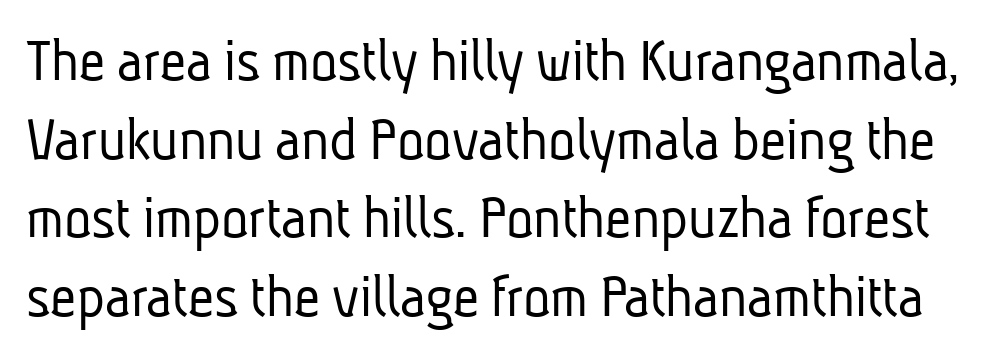
Q: Is the text bold? A: No.
Q: Is the typeface a serif or a sans-serif typeface? A: Sans-serif.
Q: Is the text underlined? A: No.
Q: Is the spacing between letters normal or unusually wide? A: Normal.
Q: Width (condensed, normal, or wide)? A: Condensed.
Q: Stroke contrast? A: Low.
Q: x-height? A: Medium.
Q: Monospaced? A: No.
